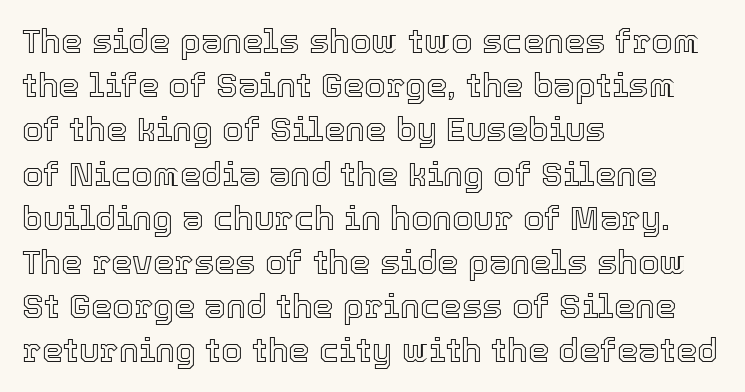
The tracking reads as untouched default to a designer's eye. Regular leading. Each letter keeps its own natural width here, so spacing adapts to shape. This sample uses an upright cut, with every glyph sitting square on the baseline. These lines stack with their left ends in a neat column.
